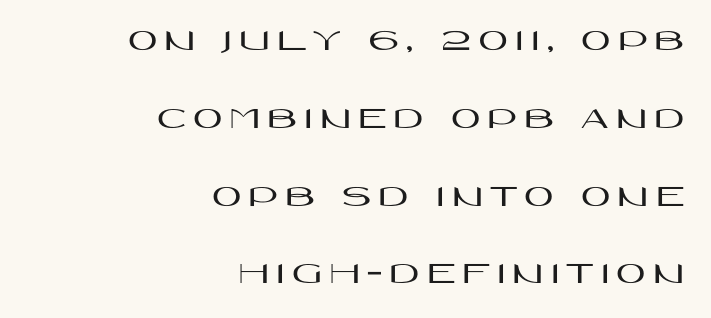
{"serif": "no", "italic": "no", "width": "wide", "stroke_contrast": "high", "x_height": "large", "monospaced": "no", "underline": "no", "align": "right", "line_spacing": "loose", "line_spacing_ratio": 2.43, "letter_spacing": "wide", "letter_spacing_em": 0.22, "glyph_px": 32}
